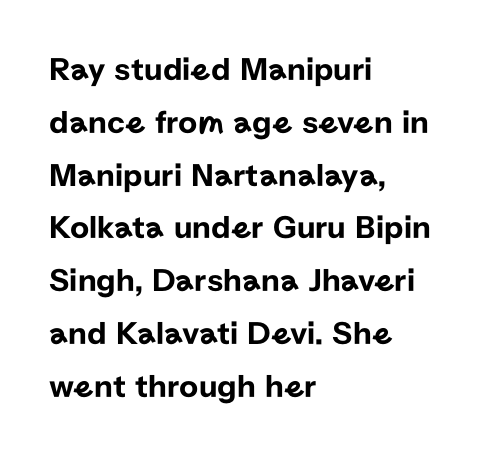
This is roman type, the default non-slanted kind. The letterforms sit shoulder to shoulder at normal distance. In terms of letterform style, serifs are entirely absent. Notice how descenders clear the ascenders below comfortably — that's standard leading. Looks like regular typesetting: each glyph gets only the width it needs.
